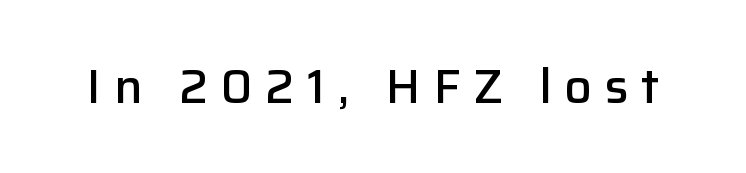
{"serif": "no", "italic": "no", "bold": "semi", "weight": "semibold", "width": "normal", "stroke_contrast": "low", "x_height": "medium", "monospaced": "no", "underline": "no", "letter_spacing": "wide", "letter_spacing_em": 0.26, "glyph_px": 48}
